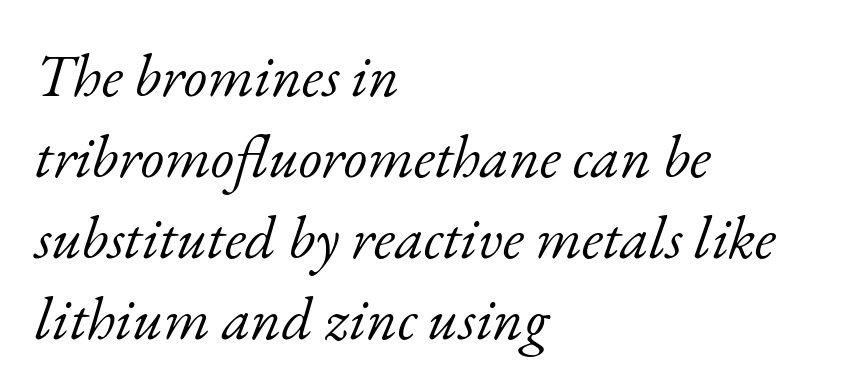
The image shows 60 px light serif type, italic (leaning right); set left-aligned, normal line spacing (1.35x), normal letter spacing, not underlined; low stroke contrast and a small x-height.
